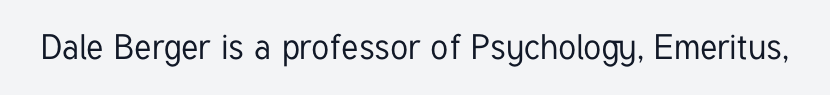
The image shows 35 px condensed sans-serif type, upright; set normal letter spacing, not underlined; low stroke contrast and a medium x-height.
